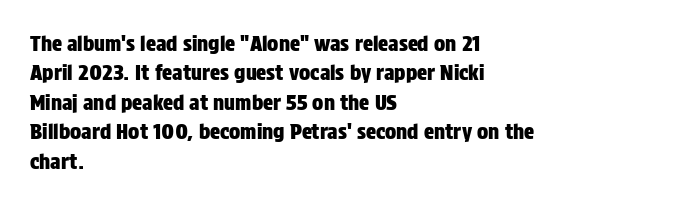
{"italic": "no", "underline": "no", "align": "left", "line_spacing": "normal", "line_spacing_ratio": 1.4, "letter_spacing": "normal", "letter_spacing_em": 0.0, "glyph_px": 21}
